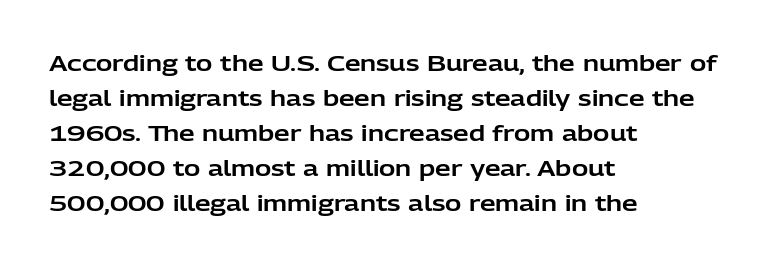
{"italic": "no", "underline": "no", "align": "left", "line_spacing": "normal", "line_spacing_ratio": 1.59, "letter_spacing": "normal", "letter_spacing_em": 0.0, "glyph_px": 22}
